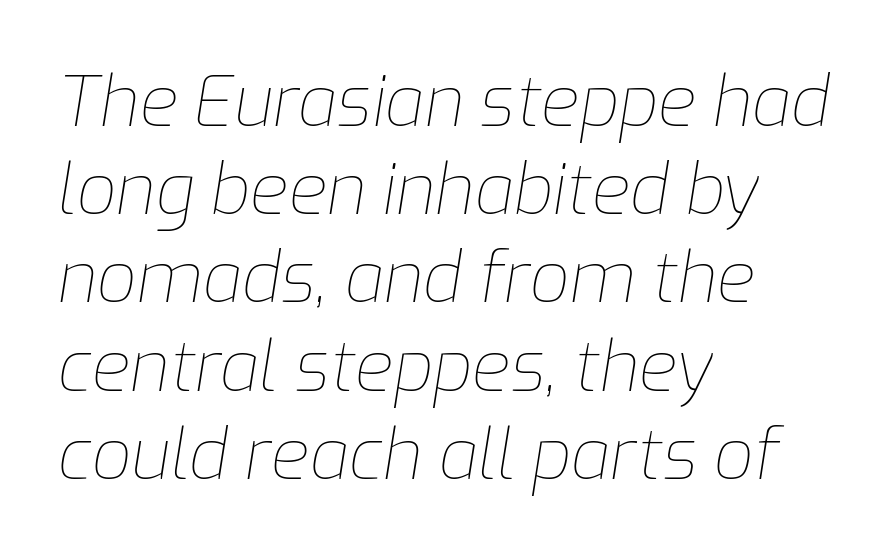
Q: Is the text bold? A: No.
Q: Is the text italic (slanted)? A: Yes, it leans right by about 9 degrees.
Q: Is the text underlined? A: No.
Q: How is the paragraph aligned? A: Left-aligned.
Q: Is the spacing between letters normal or unusually wide? A: Normal.
Q: Is the spacing between lines tight, normal or loose? A: Normal.
Q: Width (condensed, normal, or wide)? A: Normal.
Q: Stroke contrast? A: Low.
Q: x-height? A: Medium.
Q: Monospaced? A: No.
